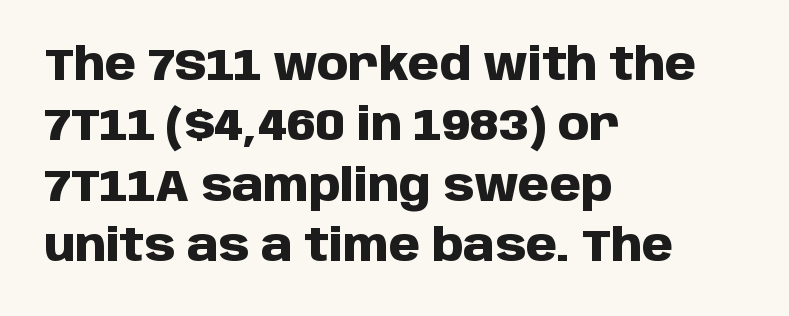
This is heavy type, rendered in bold. Unlike italic type, these characters show no tilt at all. No feet cap the strokes, marking this as sans-serif type. The foot of each line stays bare and open.
